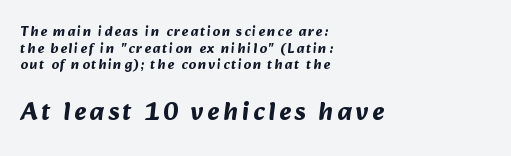
The image shows 26 px bold type; set left-aligned, line spacing 1.19x, not underlined; the second (bottom) block is 1.86x larger.
